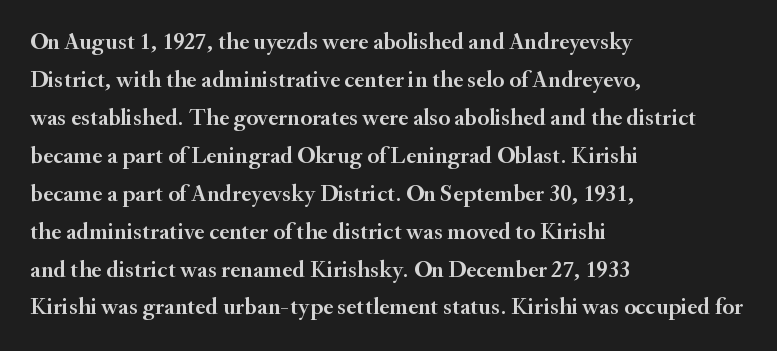
Q: Is the text italic (slanted)? A: No, it is upright.
Q: Is the text underlined? A: No.
Q: How is the paragraph aligned? A: Left-aligned.
Q: Is the spacing between letters normal or unusually wide? A: Normal.
Q: Is the spacing between lines tight, normal or loose? A: Normal.
